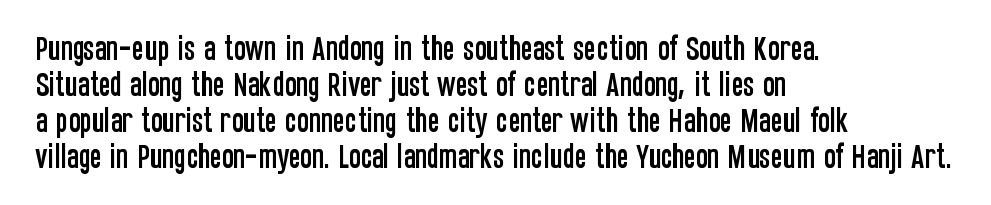
Q: Is the text italic (slanted)? A: No, it is upright.
Q: Is the typeface a serif or a sans-serif typeface? A: Sans-serif.
Q: Is the text underlined? A: No.
Q: How is the paragraph aligned? A: Left-aligned.
Q: Is the spacing between letters normal or unusually wide? A: Normal.
Q: Is the spacing between lines tight, normal or loose? A: Normal.
Q: Width (condensed, normal, or wide)? A: Condensed.
Q: Stroke contrast? A: Low.
Q: x-height? A: Large.
Q: Monospaced? A: No.
